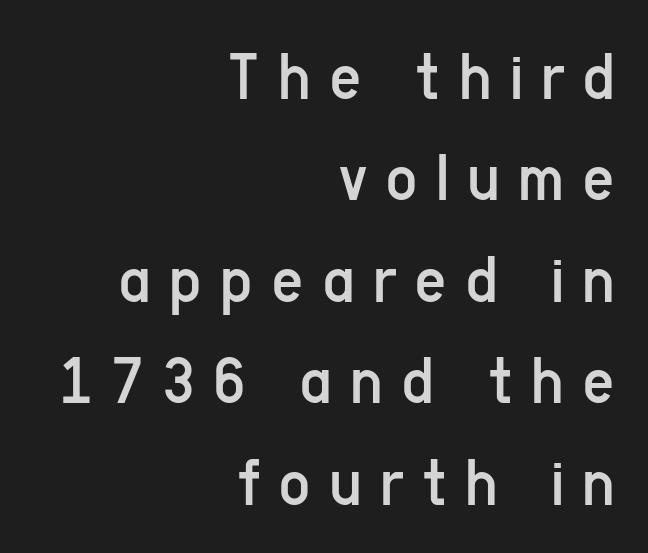
Q: Is the text bold? A: No.
Q: Is the text italic (slanted)? A: No, it is upright.
Q: Is the typeface a serif or a sans-serif typeface? A: Sans-serif.
Q: Is the text underlined? A: No.
Q: How is the paragraph aligned? A: Right-aligned.
Q: Is the spacing between letters normal or unusually wide? A: Unusually wide.
Q: Is the spacing between lines tight, normal or loose? A: Normal.
Q: Width (condensed, normal, or wide)? A: Condensed.
Q: Stroke contrast? A: Low.
Q: x-height? A: Medium.
Q: Monospaced? A: No.
